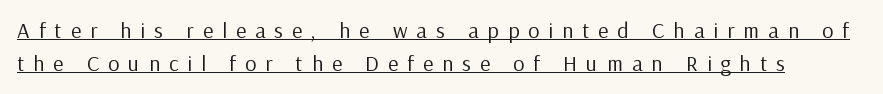
{"italic": "no", "bold": "no", "underline": "yes", "line_spacing": "normal", "line_spacing_ratio": 1.5, "letter_spacing": "wide", "letter_spacing_em": 0.41, "glyph_px": 22}
